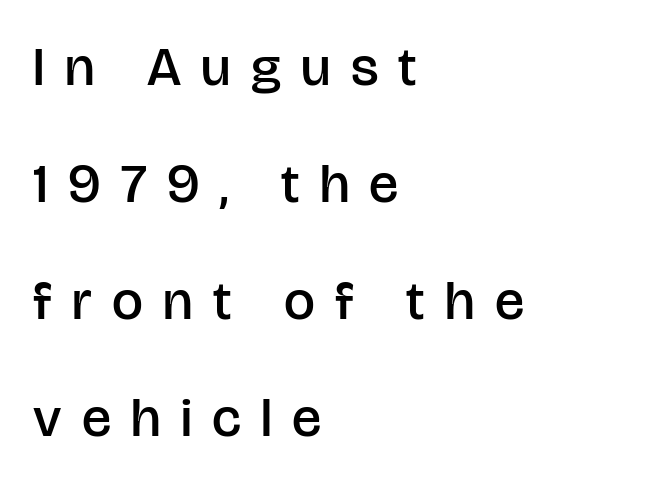
Q: Is the text bold? A: Semi-bold.
Q: Is the text italic (slanted)? A: No, it is upright.
Q: Is the typeface a serif or a sans-serif typeface? A: Sans-serif.
Q: Is the text underlined? A: No.
Q: How is the paragraph aligned? A: Left-aligned.
Q: Is the spacing between letters normal or unusually wide? A: Unusually wide.
Q: Is the spacing between lines tight, normal or loose? A: Loose.
Q: Width (condensed, normal, or wide)? A: Normal.
Q: Stroke contrast? A: Low.
Q: x-height? A: Large.
Q: Monospaced? A: No.
